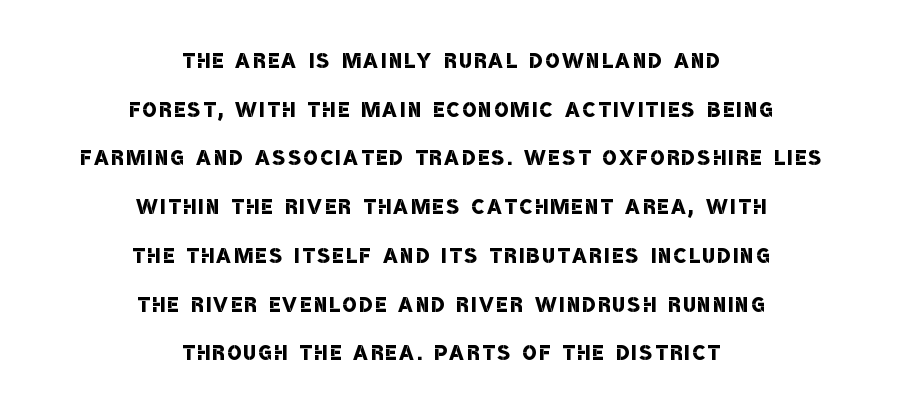
Q: Is the text bold? A: Semi-bold.
Q: Is the typeface a serif or a sans-serif typeface? A: Sans-serif.
Q: Is the text underlined? A: No.
Q: How is the paragraph aligned? A: Centered.
Q: Is the spacing between lines tight, normal or loose? A: Normal.
Q: Width (condensed, normal, or wide)? A: Condensed.
Q: Stroke contrast? A: Low.
Q: x-height? A: Large.
Q: Monospaced? A: No.
